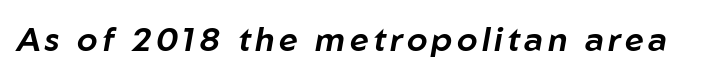
Clear beneath every line of the passage. Style check: oblique. Looks like regular typesetting: each glyph gets only the width it needs.
